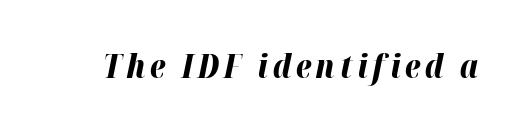
{"italic": "yes", "lean": "right", "slant_degrees": 12, "bold": "yes", "weight": "bold", "width": "normal", "stroke_contrast": "high", "x_height": "medium", "monospaced": "no", "underline": "no", "glyph_px": 32}
